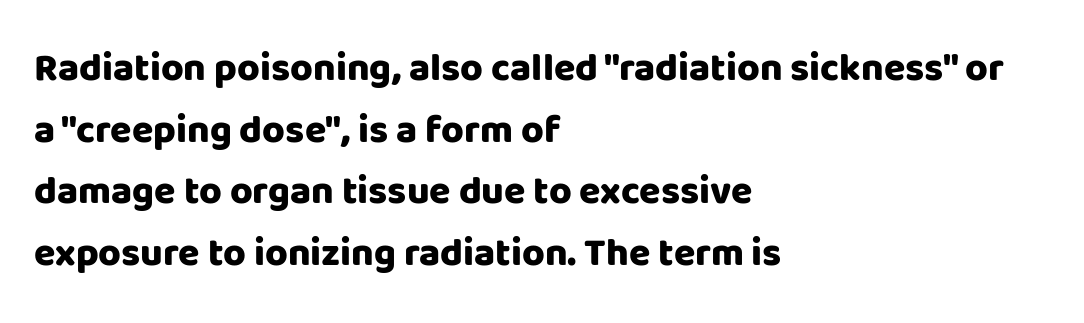
The image shows 39 px heavy sans-serif type, upright; set left-aligned, normal line spacing (1.58x), normal letter spacing, not underlined; low stroke contrast and a large x-height.
